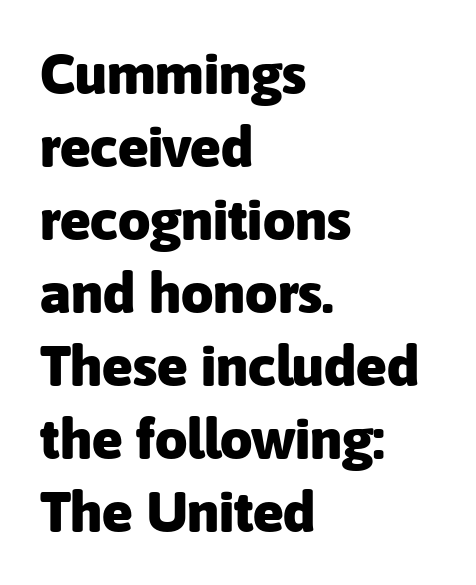
The typography opts for an upright posture over an oblique one. Spacing verdict: proportional, widths tailored to each character. Casual observation: everything's shoved over to the left. Normally led — the rows are evenly, conventionally spaced.
